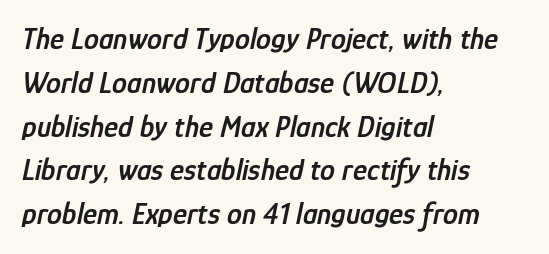
The passage shown is typed in a proportional face where columns would drift. Words appear dense and cohesive because spacing is normal. Only glyphs here, with clear space below each row. The compositor pushed each line to the left boundary. Set as a demibold, roughly 600 on the weight scale. Compared with ordinary roman type, these characters are visibly tilted.
